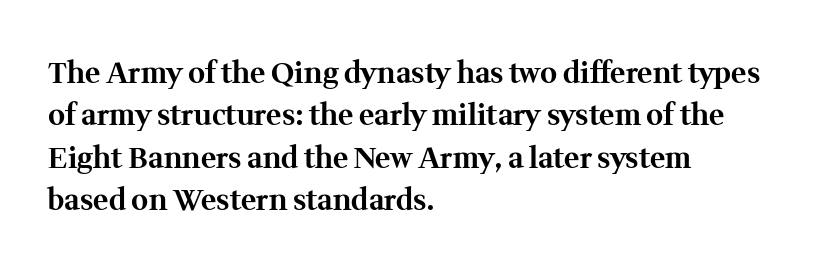
Q: Is the text bold? A: Yes.
Q: Is the text italic (slanted)? A: No, it is upright.
Q: Is the typeface a serif or a sans-serif typeface? A: Serif.
Q: Is the text underlined? A: No.
Q: How is the paragraph aligned? A: Left-aligned.
Q: Is the spacing between letters normal or unusually wide? A: Normal.
Q: Is the spacing between lines tight, normal or loose? A: Normal.
Q: Width (condensed, normal, or wide)? A: Normal.
Q: Stroke contrast? A: Medium.
Q: x-height? A: Medium.
Q: Monospaced? A: No.
